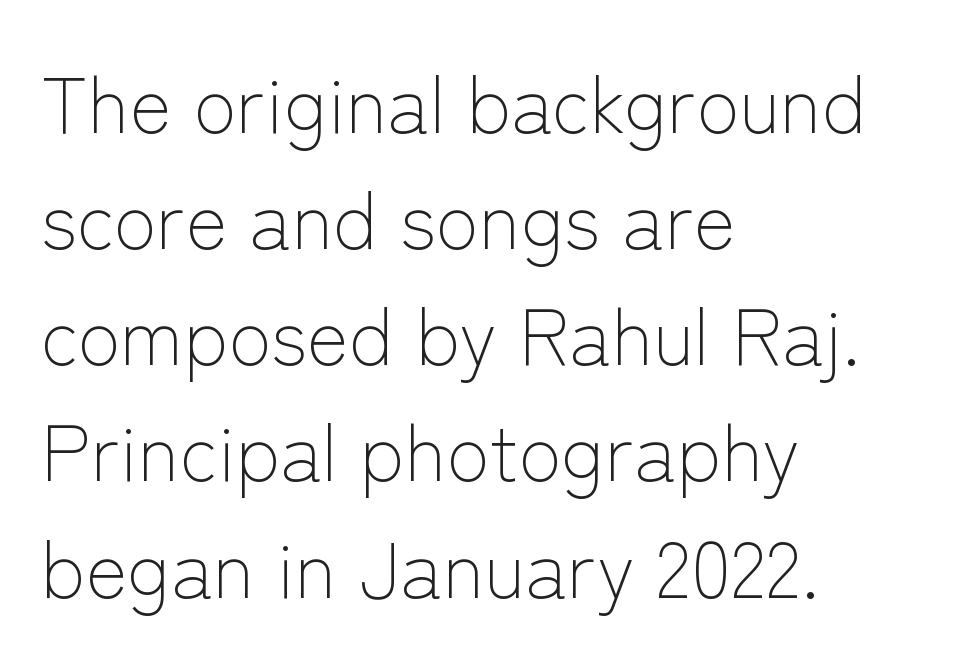
{"serif": "no", "italic": "no", "bold": "no", "weight": "light", "width": "normal", "stroke_contrast": "low", "x_height": "medium", "monospaced": "no", "underline": "no", "align": "left", "line_spacing": "normal", "line_spacing_ratio": 1.47, "letter_spacing": "normal", "letter_spacing_em": 0.0, "glyph_px": 79}
